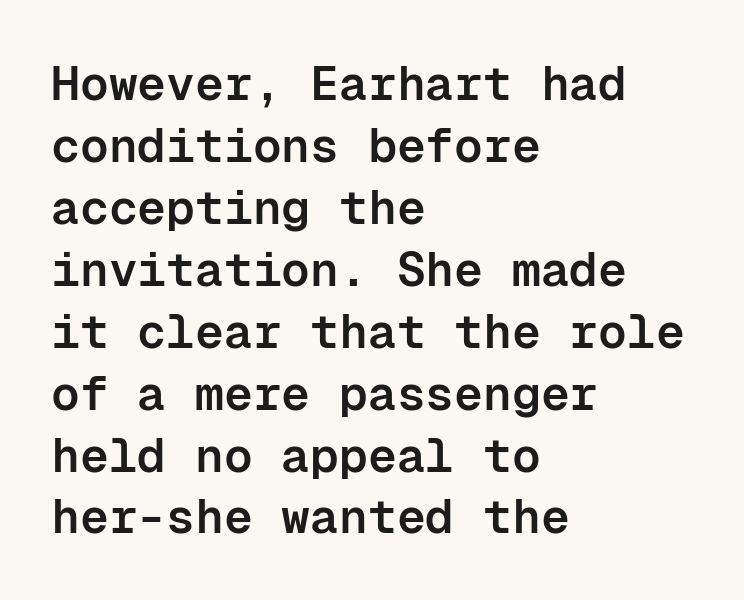
{"serif": "no", "italic": "no", "bold": "semi", "weight": "semibold", "width": "normal", "stroke_contrast": "low", "x_height": "medium", "monospaced": "yes", "underline": "no", "align": "left", "line_spacing": "normal", "line_spacing_ratio": 1.29, "letter_spacing": "normal", "letter_spacing_em": 0.0, "glyph_px": 48}
